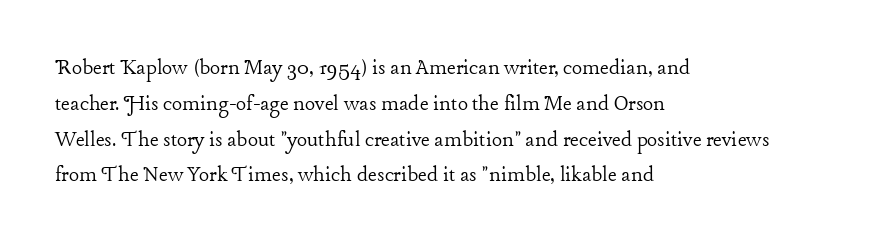
The image shows 24 px text type, upright; set left-aligned, normal line spacing (1.49x), normal letter spacing, not underlined.
